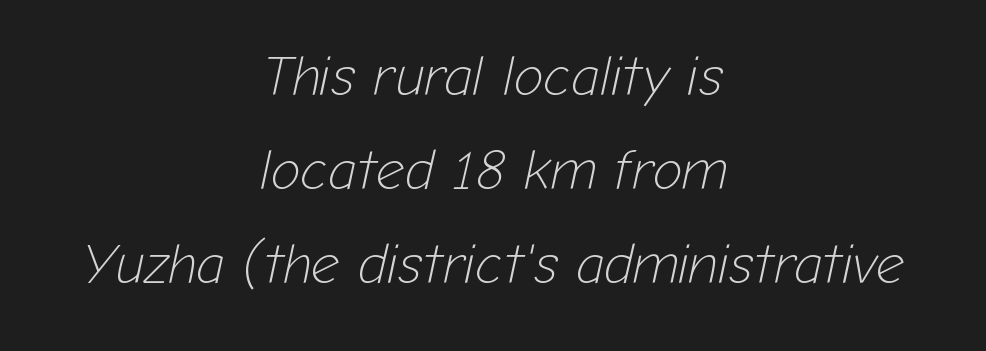
The image shows 56 px light type, italic (leaning right); set centered, normal line spacing (1.68x), normal letter spacing, not underlined; low stroke contrast and a medium x-height.
